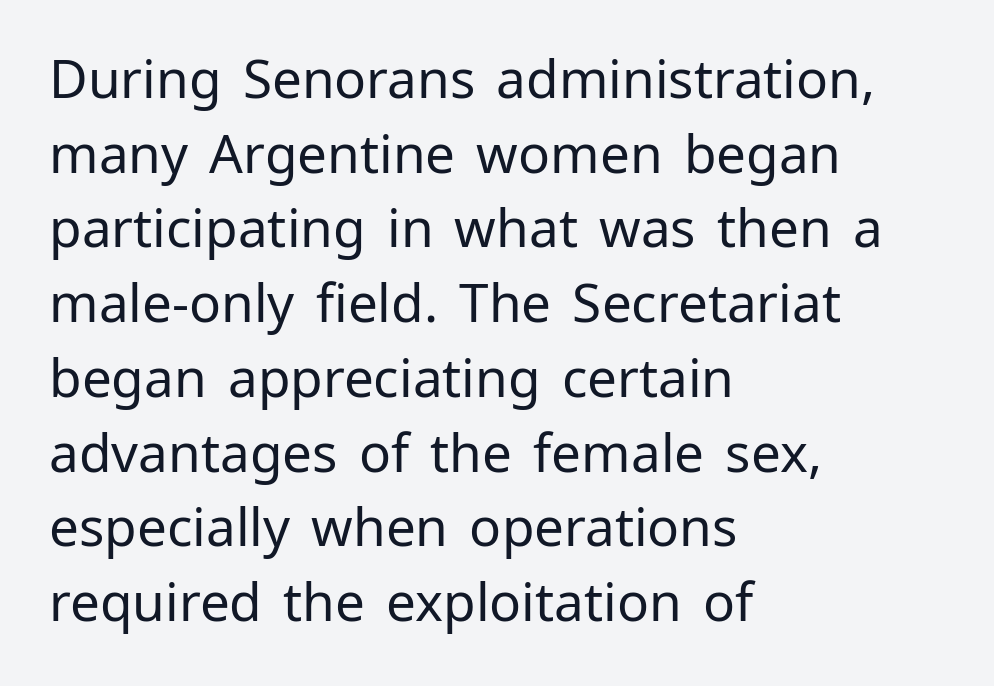
{"serif": "no", "italic": "no", "bold": "no", "weight": "regular", "width": "normal", "stroke_contrast": "low", "x_height": "medium", "monospaced": "no", "underline": "no", "align": "left", "line_spacing": "normal", "line_spacing_ratio": 1.41, "letter_spacing": "normal", "letter_spacing_em": 0.0, "glyph_px": 53}
